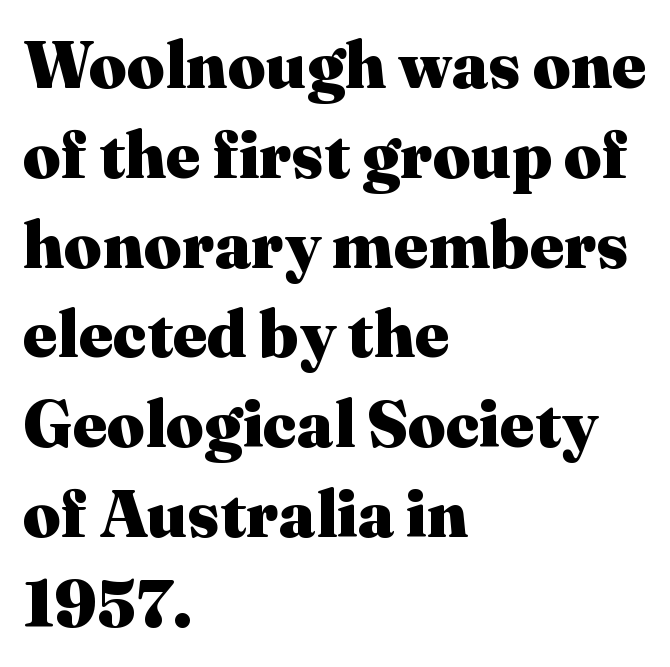
The image shows 66 px heavy serif type, upright; set left-aligned, normal line spacing (1.36x), normal letter spacing, not underlined; medium stroke contrast and a medium x-height.
